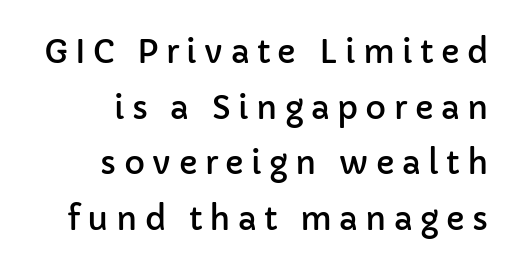
Q: Is the text italic (slanted)? A: No, it is upright.
Q: Is the typeface a serif or a sans-serif typeface? A: Sans-serif.
Q: Is the text underlined? A: No.
Q: How is the paragraph aligned? A: Right-aligned.
Q: Is the spacing between letters normal or unusually wide? A: Unusually wide.
Q: Width (condensed, normal, or wide)? A: Normal.
Q: Stroke contrast? A: Low.
Q: x-height? A: Medium.
Q: Monospaced? A: No.
